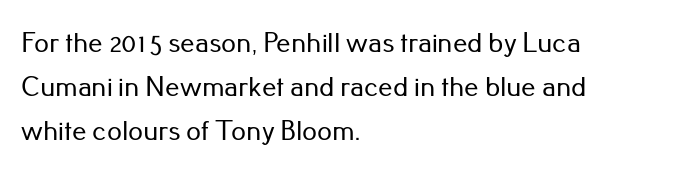
Proportional: the letters do not fall into vertical columns. Evenly set lines give the paragraph a standard silhouette. The characters display no serif detailing; their extremities are plain. Plain, unruled lines of type. The rag falls on the right side of this text block. A roman cut, with each character standing at attention.
